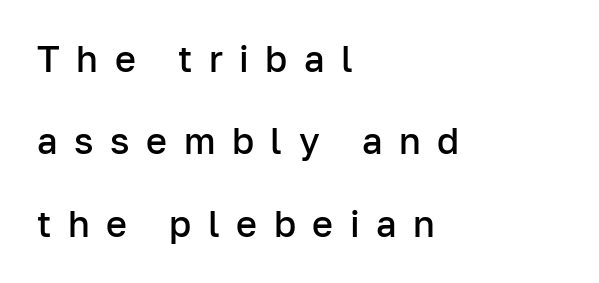
Clear beneath every line of the passage. Firm but not heavy-handed strokes: this text is semibold. The type sits square on the baseline with zero lean. The lines are spread far apart with generous leading.
